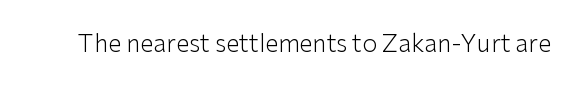
{"italic": "no", "bold": "no", "underline": "no", "letter_spacing": "normal", "letter_spacing_em": 0.0, "glyph_px": 24}
